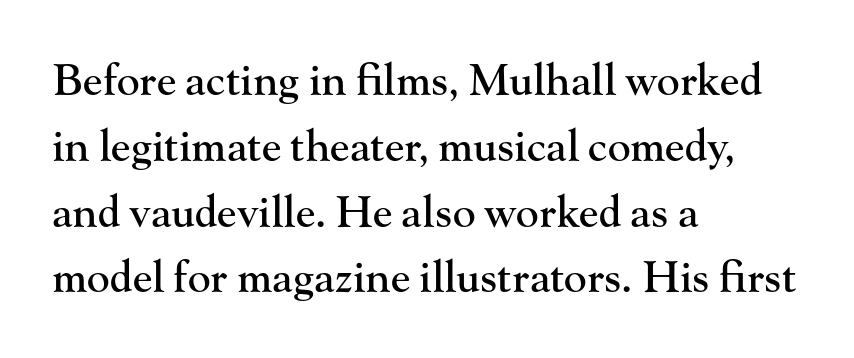
{"serif": "yes", "italic": "no", "width": "normal", "stroke_contrast": "high", "x_height": "small", "monospaced": "no", "underline": "no", "align": "left", "line_spacing": "normal", "line_spacing_ratio": 1.53, "letter_spacing": "normal", "letter_spacing_em": 0.0, "glyph_px": 43}
